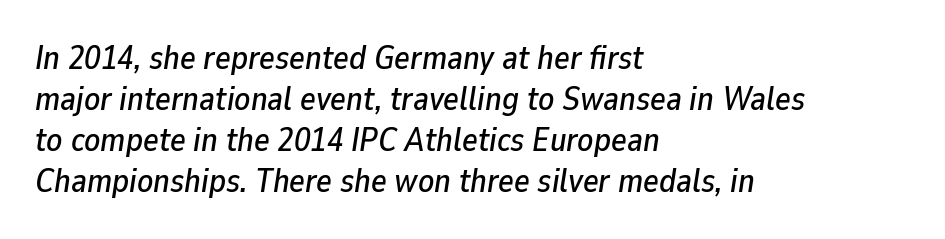
Varying glyph widths throughout — classic text-font behaviour. A classic flush-left, rag-right setting is used for this passage. Slanted lettering throughout. How are the letters spaced? Ordinarily, with no added tracking.
